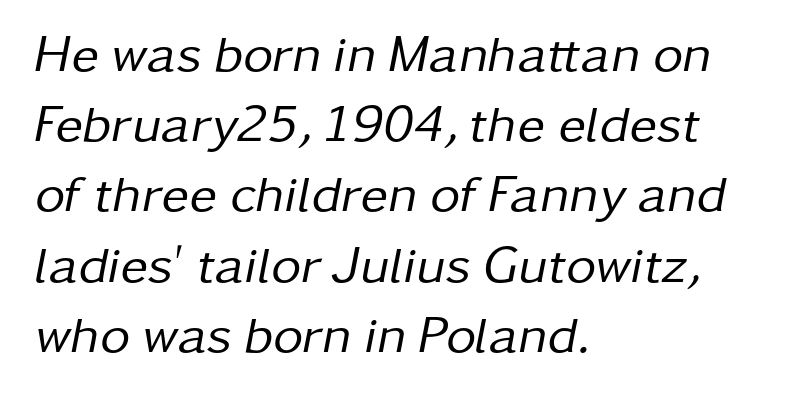
Would a proofreader flag this as italicized? Yes. Compared with typical body copy, the letter spacing here is the same. Left-aligned paragraph, ragged on the right. Unbolded letterforms with no extra heft. The rendering uses a moderate line-height, typical for paragraphs.
